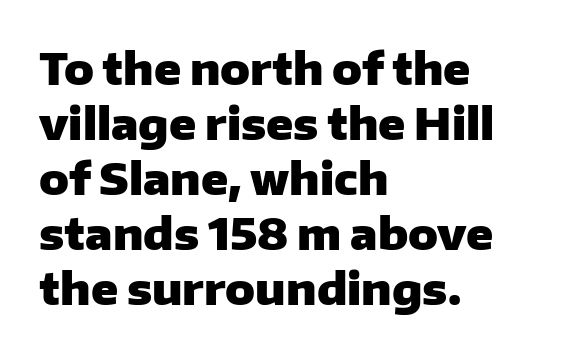
Q: Is the text bold? A: Yes.
Q: Is the text italic (slanted)? A: No, it is upright.
Q: Is the typeface a serif or a sans-serif typeface? A: Sans-serif.
Q: Is the text underlined? A: No.
Q: How is the paragraph aligned? A: Left-aligned.
Q: Is the spacing between letters normal or unusually wide? A: Normal.
Q: Is the spacing between lines tight, normal or loose? A: Normal.
Q: Width (condensed, normal, or wide)? A: Normal.
Q: Stroke contrast? A: Low.
Q: x-height? A: Medium.
Q: Monospaced? A: No.
